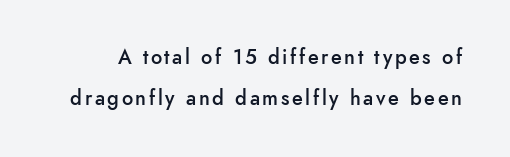
{"italic": "no", "bold": "semi", "underline": "no", "line_spacing": "loose", "line_spacing_ratio": 2.03, "glyph_px": 20}
